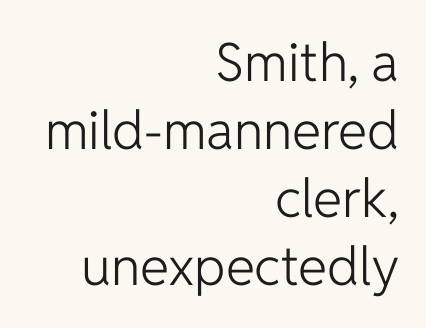
{"serif": "no", "italic": "no", "bold": "no", "weight": "light", "width": "normal", "stroke_contrast": "low", "x_height": "medium", "monospaced": "no", "underline": "no", "align": "right", "line_spacing": "normal", "line_spacing_ratio": 1.28, "letter_spacing": "normal", "letter_spacing_em": 0.0, "glyph_px": 53}
